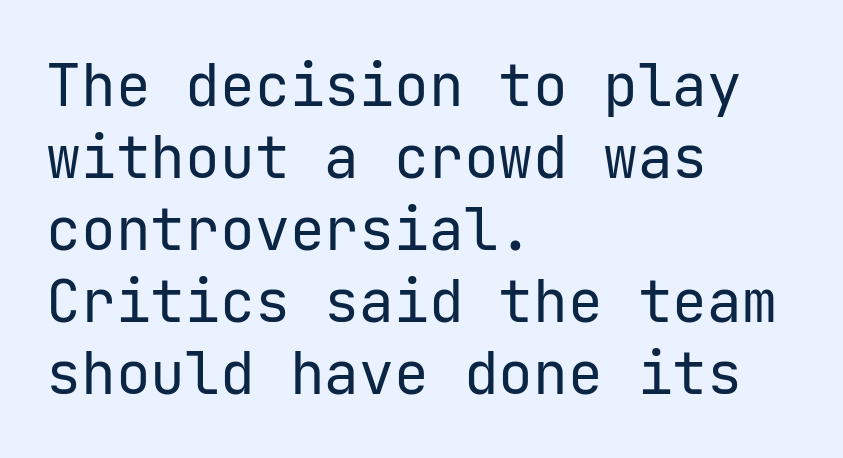
Q: Is the text bold? A: No.
Q: Is the text italic (slanted)? A: No, it is upright.
Q: Is the typeface a serif or a sans-serif typeface? A: Sans-serif.
Q: Is the text underlined? A: No.
Q: How is the paragraph aligned? A: Left-aligned.
Q: Is the spacing between letters normal or unusually wide? A: Normal.
Q: Width (condensed, normal, or wide)? A: Normal.
Q: Stroke contrast? A: Low.
Q: x-height? A: Medium.
